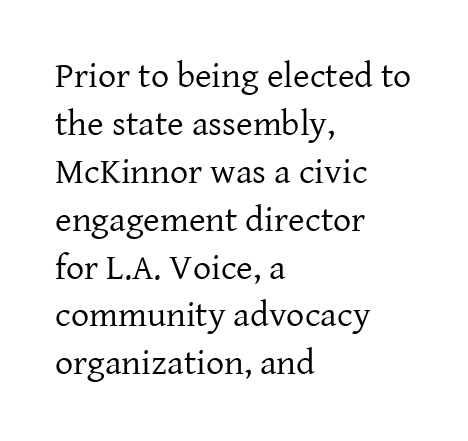
The passage shown is typeset with a serif family. Typeset ragged right — the left edge is the straight one. You could not count columns in this text — the font is proportionally spaced. No chunkiness to these letters — they're not bold. Short note: letters normally spaced.
